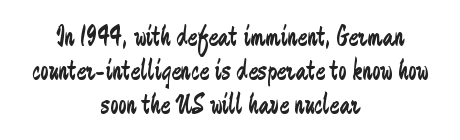
Compared with a typical body face, this is equally light or lighter still. Alignment: centered. The characters display no serif detailing; their extremities are plain. Think of a printed novel: that variable character pitch is what you see here. The area under the type is left untouched.
